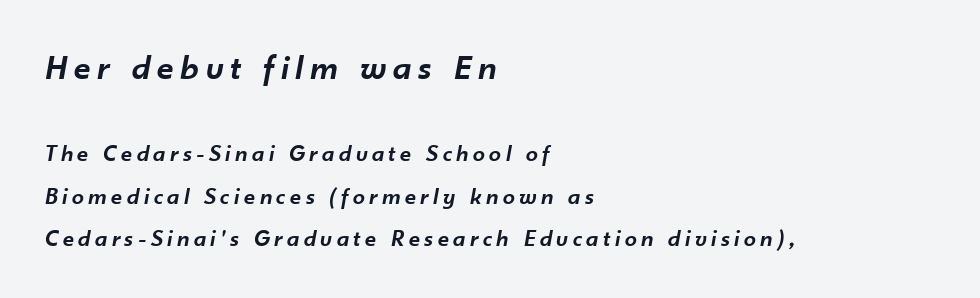
Q: Is the text bold? A: Semi-bold.
Q: Is the text italic (slanted)? A: Yes, it leans right by about 10 degrees.
Q: Is the text underlined? A: No.
Q: How is the paragraph aligned? A: Left-aligned.
Q: Which block of text is set in a larger size, the first (top) or the second (bottom)? A: The first (top) one.
Q: Width (condensed, normal, or wide)? A: Normal.
Q: Stroke contrast? A: Low.
Q: x-height? A: Small.
Q: Monospaced? A: No.
